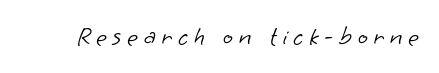
Characters follow at a spacing far wider than the type designer built in. Caption: face not bold, strokes unweighted. Type without underlining.
